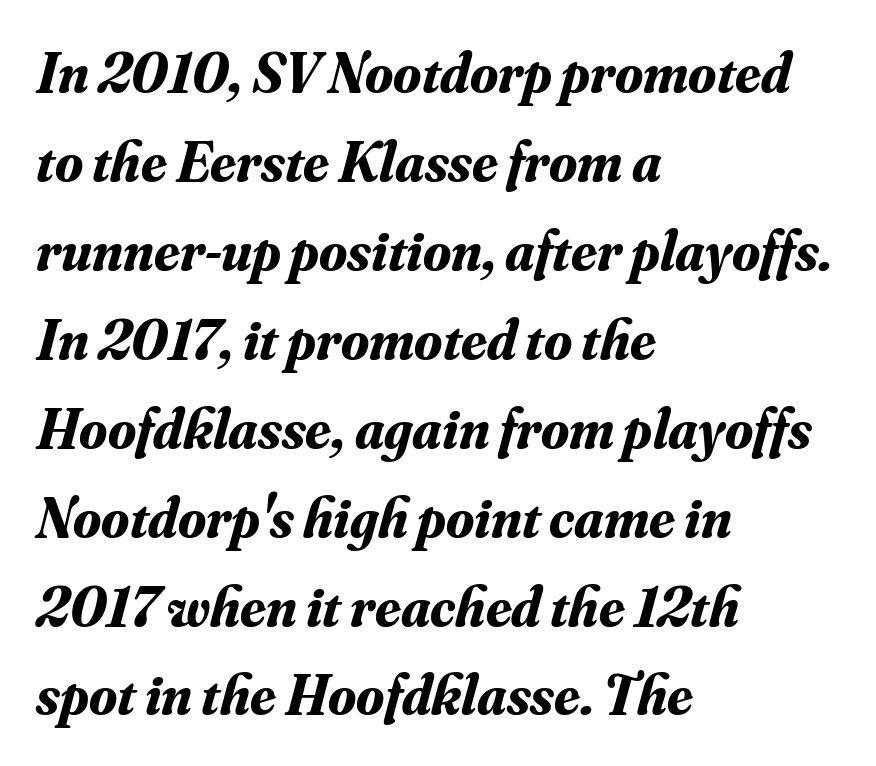
The image shows 57 px bold serif type, italic (leaning right); set left-aligned, normal line spacing (1.56x), normal letter spacing, not underlined; medium stroke contrast and a small x-height.
